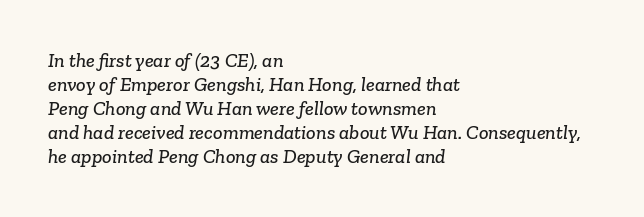
Q: Is the text underlined? A: No.
Q: How is the paragraph aligned? A: Left-aligned.
Q: Is the spacing between letters normal or unusually wide? A: Normal.
